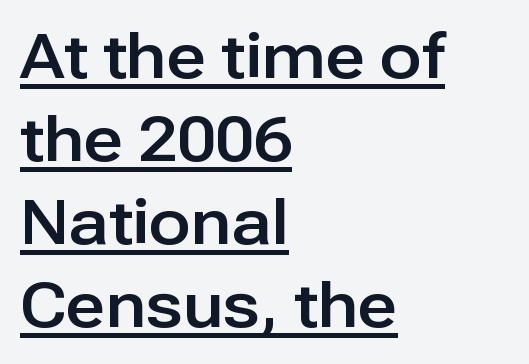
The image shows 62 px sans-serif type, upright; set left-aligned, normal line spacing (1.34x), normal letter spacing, underlined; low stroke contrast and a medium x-height.
